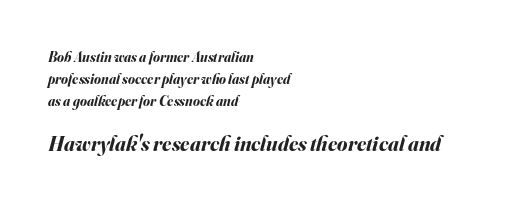
The second block has been scaled up relative to the first. Look at the stroke-to-counter ratio: heavy, a bold. Characters are canted at an angle relative to the baseline's perpendicular. Words appear dense and cohesive because spacing is normal. This rendering uses left alignment, leaving the right contour irregular. Nobody drew a line under any word here.
